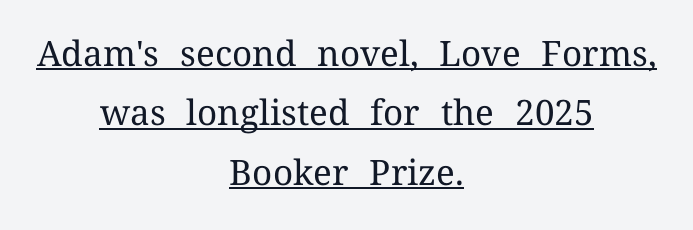
{"serif": "yes", "italic": "no", "bold": "no", "weight": "regular", "width": "normal", "stroke_contrast": "medium", "x_height": "medium", "monospaced": "no", "underline": "yes", "align": "center", "line_spacing": "normal", "line_spacing_ratio": 1.7, "letter_spacing": "normal", "letter_spacing_em": 0.0, "glyph_px": 35}
